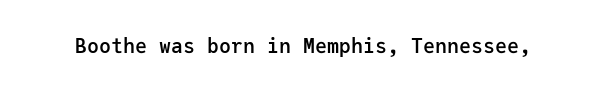
The image shows 20 px text type, upright; set normal letter spacing, not underlined.
